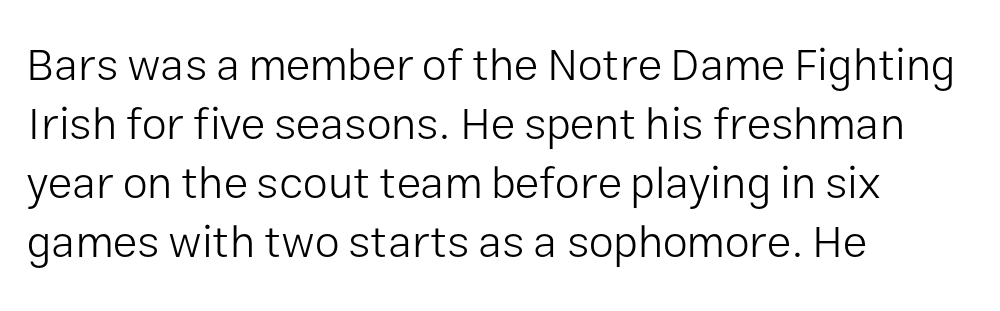
Between one letter and the next there's only the usual sliver of space. Upright lettering throughout. Descender tails drop into unmarked territory. Caption: face not bold, strokes unweighted. The face used here is proportionally spaced, like ordinary book or web type.
